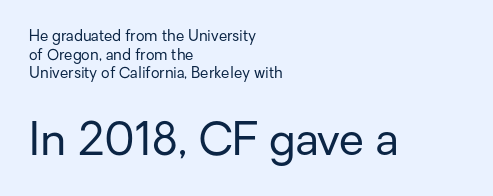
The face used here is a sans, in the tradition of grotesques and geometrics. Words float on clear page, feet unadorned. Words appear dense and cohesive because spacing is normal. The composition opens small and finishes big. Horizontally, the lines are justified to the leading edge only. Think standard paragraph weight, or any step lighter than that.
